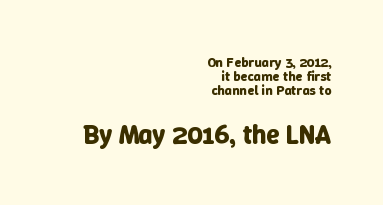
Honestly, the rows look squashed on top of each other. Do the letters lean? They stand straight. These lines stack with their right ends in a neat column. Typesetter's note: full bold, strokes at maximum text heaviness. Does extra space separate the letters? No, they use regular spacing. Which chunk is bigger? The second one — the bottom block dwarfs the top.
